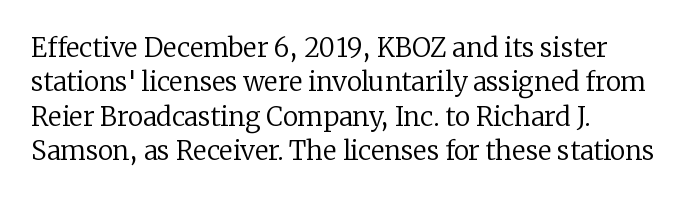
Q: Is the text bold? A: No.
Q: Is the text italic (slanted)? A: No, it is upright.
Q: Is the text underlined? A: No.
Q: How is the paragraph aligned? A: Left-aligned.
Q: Is the spacing between letters normal or unusually wide? A: Normal.
Q: Is the spacing between lines tight, normal or loose? A: Normal.
